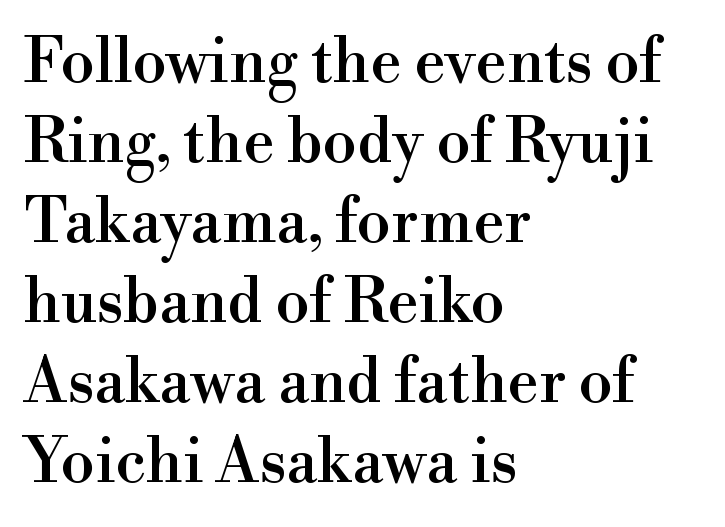
The image shows 62 px serif type, upright; set left-aligned, normal line spacing (1.29x), normal letter spacing, not underlined; high stroke contrast and a small x-height.
